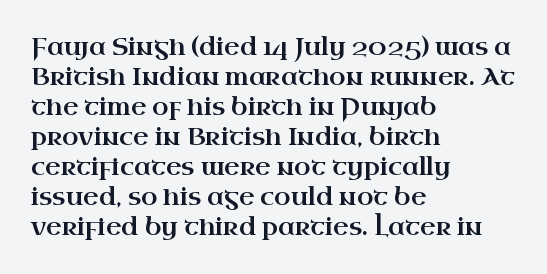
The image shows 24 px text type, upright; set left-aligned, normal line spacing (1.25x), normal letter spacing, not underlined.
